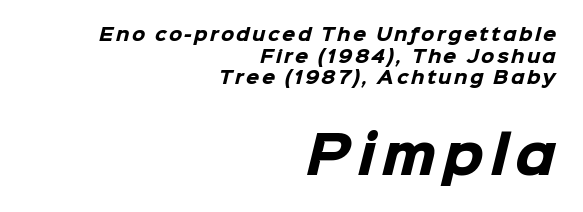
The image shows 51 px heavy sans-serif type; set right-aligned, normal line spacing (1.27x), not underlined; the second (bottom) block is 3.0x larger; low stroke contrast and a medium x-height.
